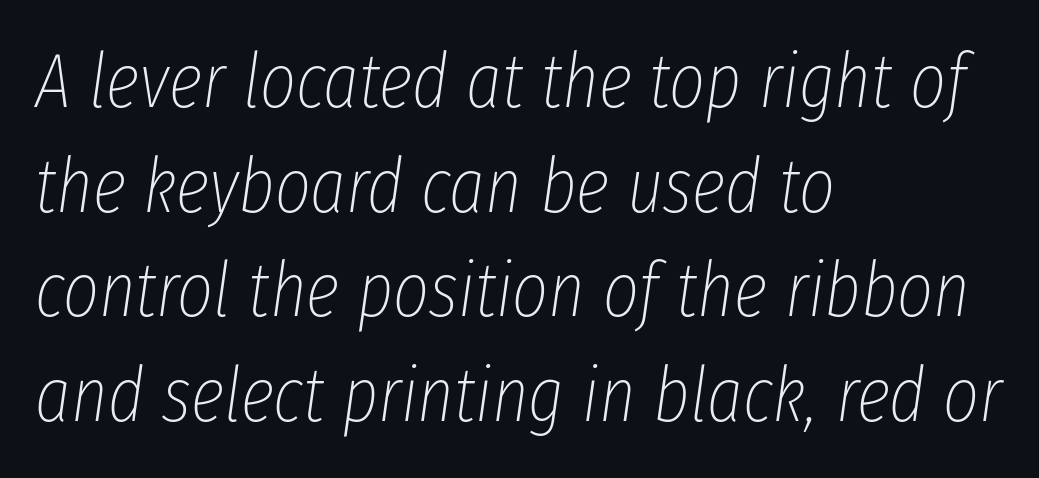
The image shows 77 px thin, condensed type, italic (leaning right); set left-aligned, normal line spacing (1.36x), normal letter spacing, not underlined; low stroke contrast and a medium x-height.
